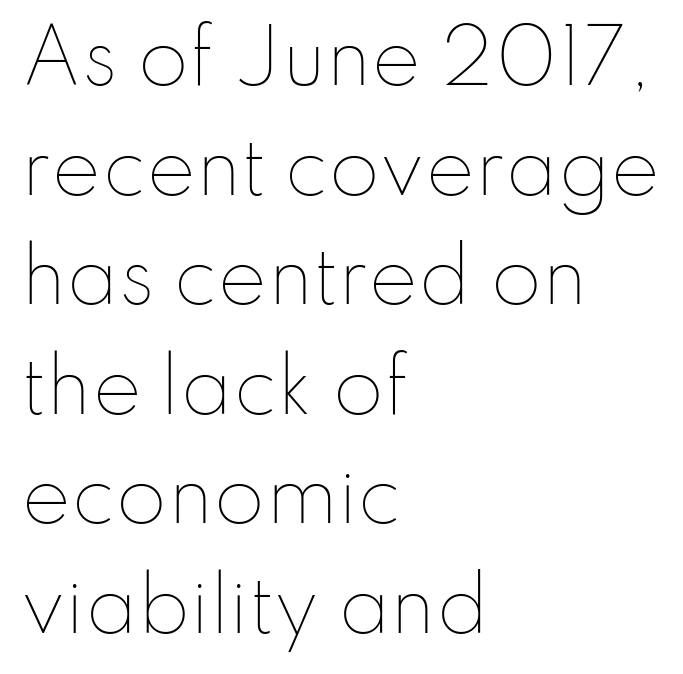
The image shows 74 px thin type, upright; set left-aligned, normal line spacing (1.48x), normal letter spacing, not underlined; low stroke contrast and a small x-height.
